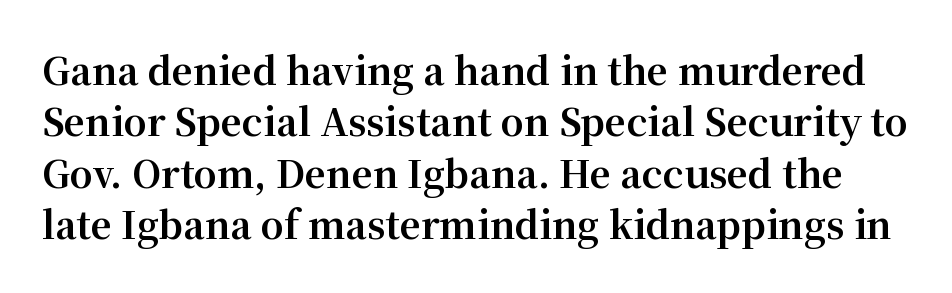
Q: Is the text bold? A: Yes.
Q: Is the text italic (slanted)? A: No, it is upright.
Q: Is the typeface a serif or a sans-serif typeface? A: Serif.
Q: Is the text underlined? A: No.
Q: Is the spacing between letters normal or unusually wide? A: Normal.
Q: Is the spacing between lines tight, normal or loose? A: Normal.
Q: Width (condensed, normal, or wide)? A: Normal.
Q: Stroke contrast? A: Medium.
Q: x-height? A: Medium.
Q: Monospaced? A: No.
